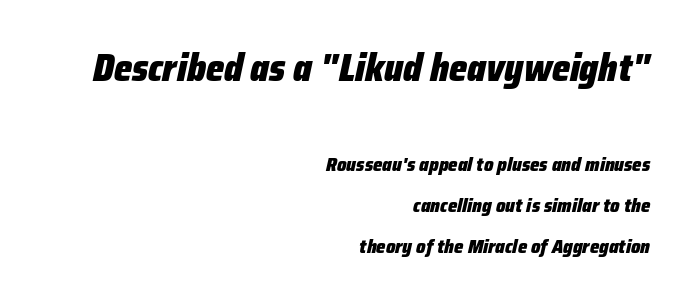
{"italic": "yes", "lean": "right", "slant_degrees": 12, "bold": "yes", "weight": "heavy", "width": "condensed", "stroke_contrast": "low", "x_height": "medium", "monospaced": "no", "underline": "no", "align": "right", "line_spacing": "loose", "line_spacing_ratio": 2.06, "letter_spacing": "normal", "letter_spacing_em": 0.0, "larger_block": "first", "size_ratio": 1.95, "glyph_px": 39}
